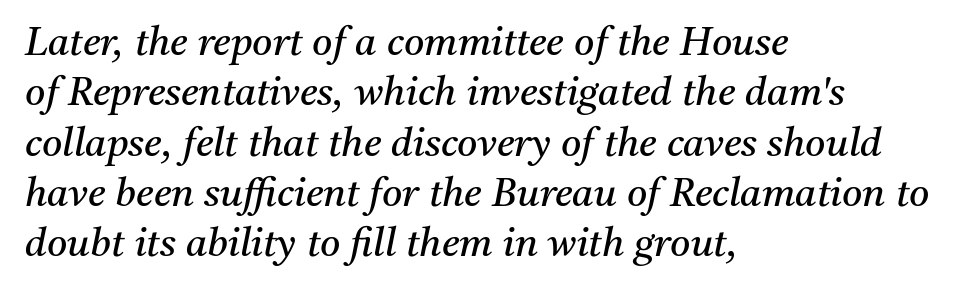
Q: Is the text bold? A: No.
Q: Is the text italic (slanted)? A: Yes, it leans right by about 11 degrees.
Q: Is the typeface a serif or a sans-serif typeface? A: Serif.
Q: Is the text underlined? A: No.
Q: How is the paragraph aligned? A: Left-aligned.
Q: Is the spacing between letters normal or unusually wide? A: Normal.
Q: Is the spacing between lines tight, normal or loose? A: Normal.
Q: Width (condensed, normal, or wide)? A: Normal.
Q: Stroke contrast? A: Medium.
Q: x-height? A: Medium.
Q: Monospaced? A: No.
